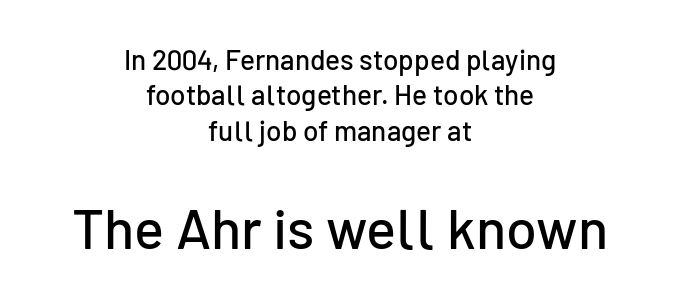
Q: Is the text italic (slanted)? A: No, it is upright.
Q: Is the typeface a serif or a sans-serif typeface? A: Sans-serif.
Q: Is the text underlined? A: No.
Q: How is the paragraph aligned? A: Centered.
Q: Is the spacing between letters normal or unusually wide? A: Normal.
Q: Is the spacing between lines tight, normal or loose? A: Normal.
Q: Which block of text is set in a larger size, the first (top) or the second (bottom)? A: The second (bottom) one.
Q: Width (condensed, normal, or wide)? A: Normal.
Q: Stroke contrast? A: Low.
Q: x-height? A: Medium.
Q: Monospaced? A: No.
